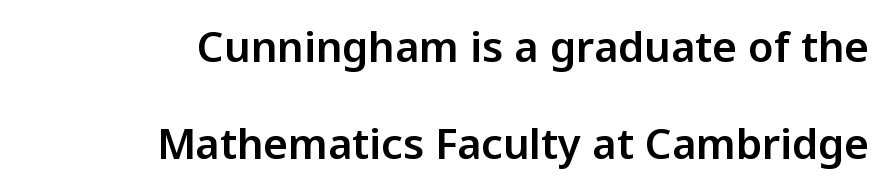
The image shows 42 px sans-serif type, upright; set right-aligned, loose line spacing (2.31x), normal letter spacing, not underlined; low stroke contrast and a medium x-height.
